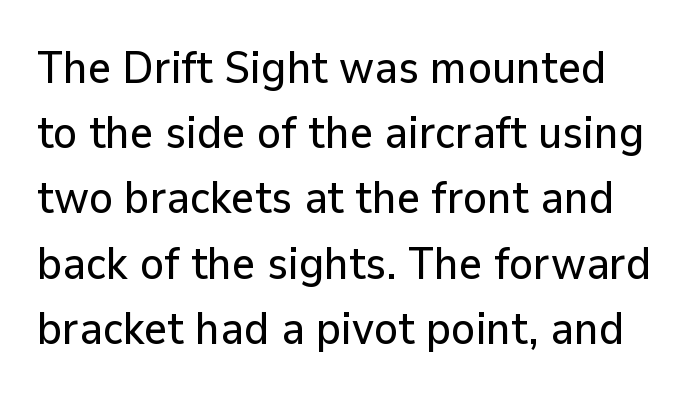
Q: Is the text italic (slanted)? A: No, it is upright.
Q: Is the typeface a serif or a sans-serif typeface? A: Sans-serif.
Q: Is the text underlined? A: No.
Q: Is the spacing between letters normal or unusually wide? A: Normal.
Q: Is the spacing between lines tight, normal or loose? A: Normal.
Q: Width (condensed, normal, or wide)? A: Normal.
Q: Stroke contrast? A: Low.
Q: x-height? A: Medium.
Q: Monospaced? A: No.
